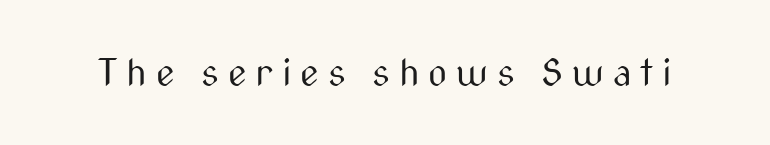
The letters advance in unequal steps, a hallmark of proportional type. When letters stand straight like this, we call the style roman or upright. This is sans-serif lettering, the kind often seen on screens and signage. Any mark beneath the type? The region is blank.
